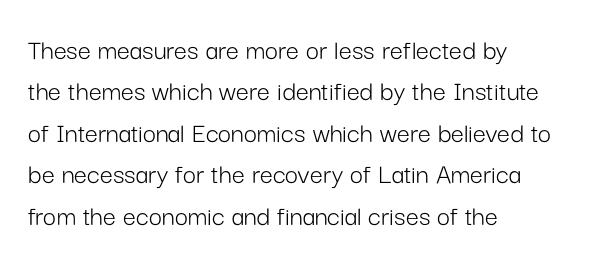
Q: Is the text bold? A: No.
Q: Is the text italic (slanted)? A: No, it is upright.
Q: Is the typeface a serif or a sans-serif typeface? A: Sans-serif.
Q: Is the text underlined? A: No.
Q: How is the paragraph aligned? A: Left-aligned.
Q: Is the spacing between letters normal or unusually wide? A: Normal.
Q: Is the spacing between lines tight, normal or loose? A: Normal.
Q: Width (condensed, normal, or wide)? A: Normal.
Q: Stroke contrast? A: Low.
Q: x-height? A: Medium.
Q: Monospaced? A: No.
